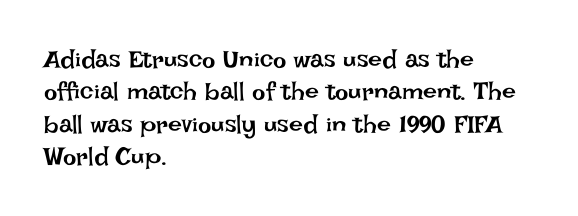
{"italic": "no", "bold": "no", "underline": "no", "align": "left", "line_spacing": "normal", "line_spacing_ratio": 1.3, "letter_spacing": "normal", "letter_spacing_em": 0.0, "glyph_px": 25}
